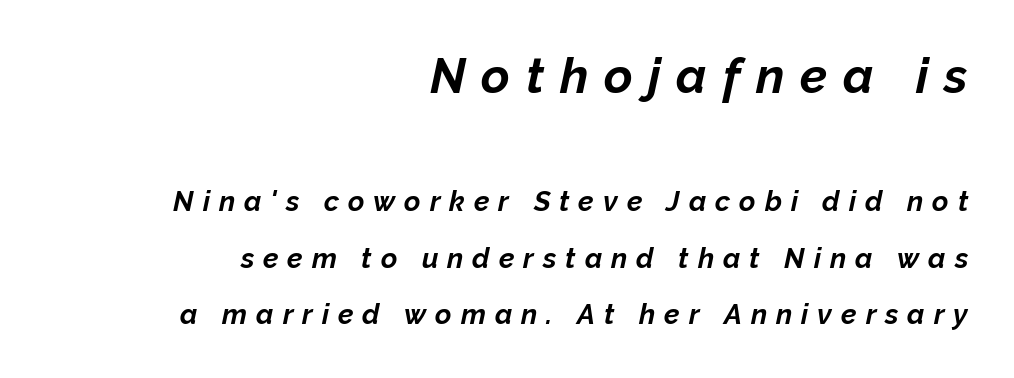
The image shows 49 px bold type, italic (leaning right); set right-aligned, loose line spacing (2.02x), unusually wide letter spacing (+0.32 em), not underlined; the first (top) block is 1.75x larger; low stroke contrast and a medium x-height.
